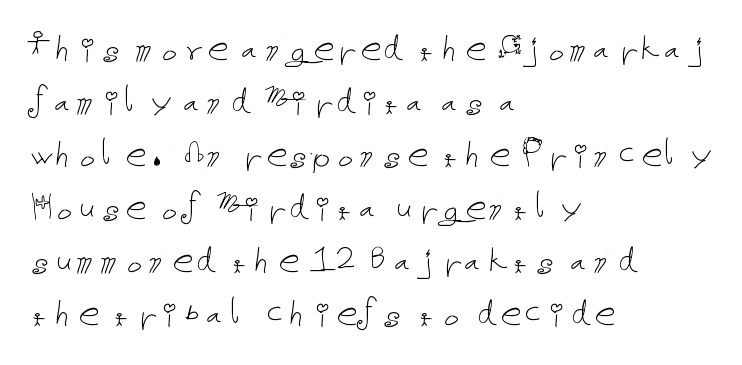
Q: Is the text bold? A: No.
Q: Is the text italic (slanted)? A: No, it is upright.
Q: Is the text underlined? A: No.
Q: How is the paragraph aligned? A: Left-aligned.
Q: Is the spacing between letters normal or unusually wide? A: Normal.
Q: Is the spacing between lines tight, normal or loose? A: Normal.
Q: Width (condensed, normal, or wide)? A: Normal.
Q: Stroke contrast? A: Low.
Q: x-height? A: Medium.
